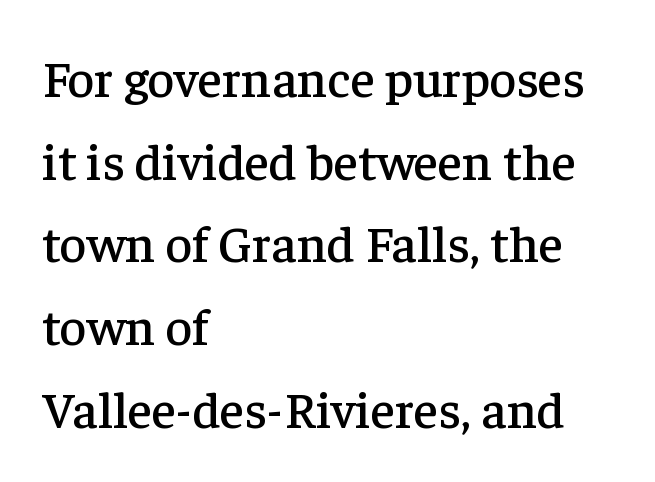
Q: Is the text italic (slanted)? A: No, it is upright.
Q: Is the typeface a serif or a sans-serif typeface? A: Serif.
Q: Is the text underlined? A: No.
Q: How is the paragraph aligned? A: Left-aligned.
Q: Is the spacing between letters normal or unusually wide? A: Normal.
Q: Is the spacing between lines tight, normal or loose? A: Normal.
Q: Width (condensed, normal, or wide)? A: Normal.
Q: Stroke contrast? A: Low.
Q: x-height? A: Medium.
Q: Monospaced? A: No.
